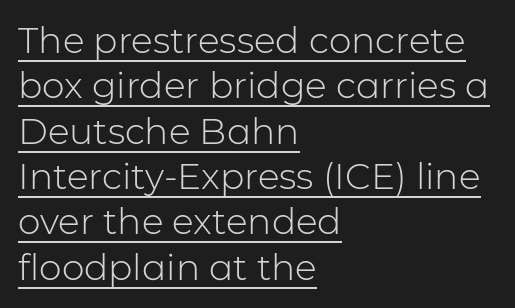
Q: Is the text bold? A: No.
Q: Is the text italic (slanted)? A: No, it is upright.
Q: Is the typeface a serif or a sans-serif typeface? A: Sans-serif.
Q: Is the text underlined? A: Yes.
Q: How is the paragraph aligned? A: Left-aligned.
Q: Is the spacing between letters normal or unusually wide? A: Normal.
Q: Is the spacing between lines tight, normal or loose? A: Normal.
Q: Width (condensed, normal, or wide)? A: Normal.
Q: Stroke contrast? A: Low.
Q: x-height? A: Medium.
Q: Monospaced? A: No.
